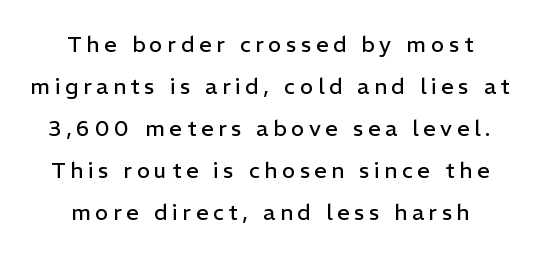
Horizontal bands of white between lines are thick stripes. Centered paragraph, ragged on both sides. Each stroke keeps to a modest, everyday thickness or less. Descenders are the only things crossing below the line. In terms of posture, this sample is upright.
